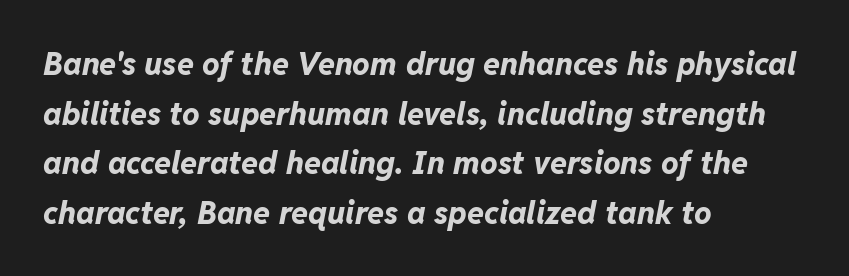
Anything drawn beneath the words? Only blank space. All the whitespace from short lines collects on the right. The rows are spaced the way most documents space them. How heavy is the stroke? Heavy — this is a bold. A typesetter would call this proportional, since set widths differ per character. How are the letters spaced? Ordinarily, with no added tracking.
